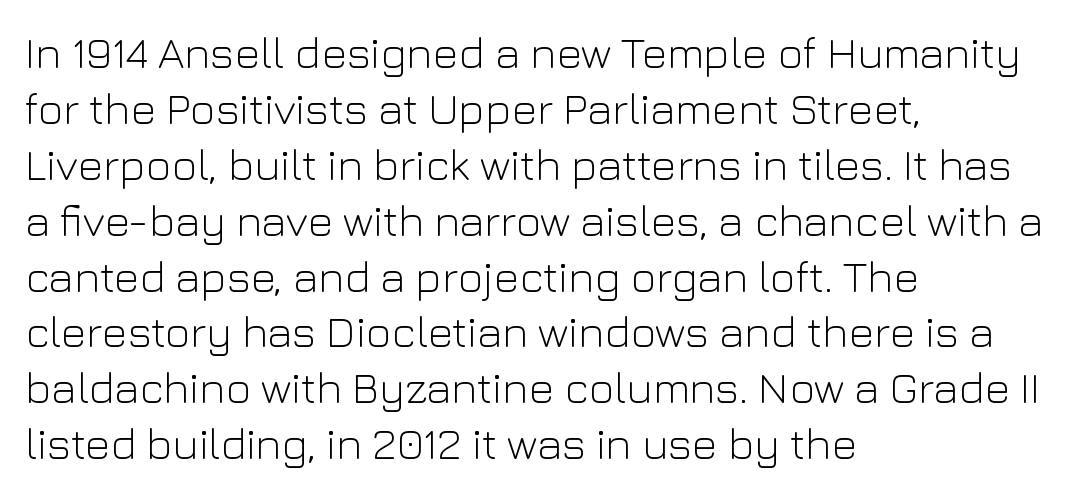
The image shows 44 px light sans-serif type, upright; set left-aligned, normal line spacing (1.27x), normal letter spacing, not underlined; low stroke contrast and a medium x-height.
